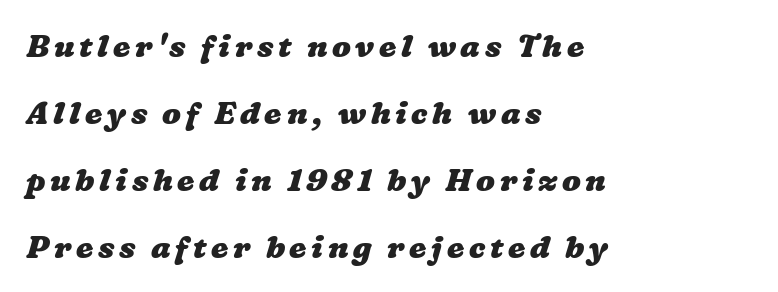
These lines stand farther apart than default settings would place them. Heavy-handed strokes throughout: this text is bold. The gap between lines stays unmarked. You could not count columns in this text — the font is proportionally spaced.
